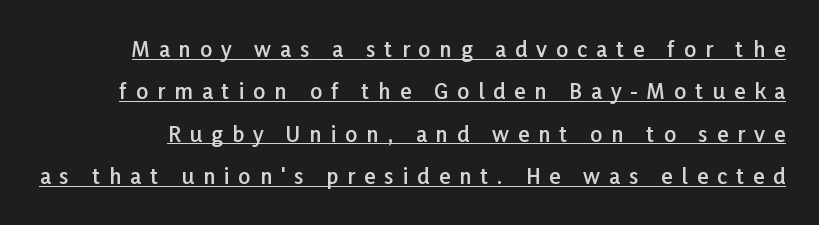
Q: Is the text bold? A: Semi-bold.
Q: Is the text italic (slanted)? A: No, it is upright.
Q: Is the text underlined? A: Yes.
Q: Is the spacing between letters normal or unusually wide? A: Unusually wide.
Q: Is the spacing between lines tight, normal or loose? A: Loose.
